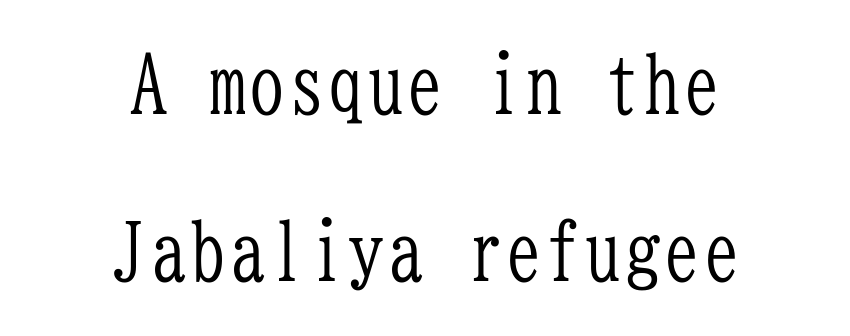
Q: Is the text bold? A: No.
Q: Is the text italic (slanted)? A: No, it is upright.
Q: Is the typeface a serif or a sans-serif typeface? A: Serif.
Q: Is the text underlined? A: No.
Q: How is the paragraph aligned? A: Centered.
Q: Is the spacing between letters normal or unusually wide? A: Normal.
Q: Is the spacing between lines tight, normal or loose? A: Loose.
Q: Width (condensed, normal, or wide)? A: Condensed.
Q: Stroke contrast? A: Low.
Q: x-height? A: Medium.
Q: Monospaced? A: Yes.
